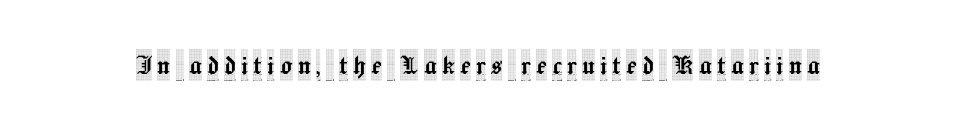
{"serif": "yes", "italic": "no", "width": "condensed", "x_height": "large", "monospaced": "no", "underline": "no", "glyph_px": 31}
